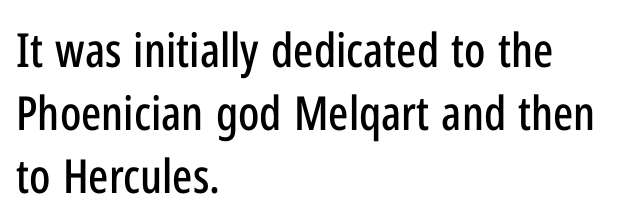
{"serif": "no", "italic": "no", "width": "condensed", "stroke_contrast": "low", "x_height": "medium", "monospaced": "no", "underline": "no", "align": "left", "line_spacing": "normal", "line_spacing_ratio": 1.34, "letter_spacing": "normal", "letter_spacing_em": 0.0, "glyph_px": 47}
